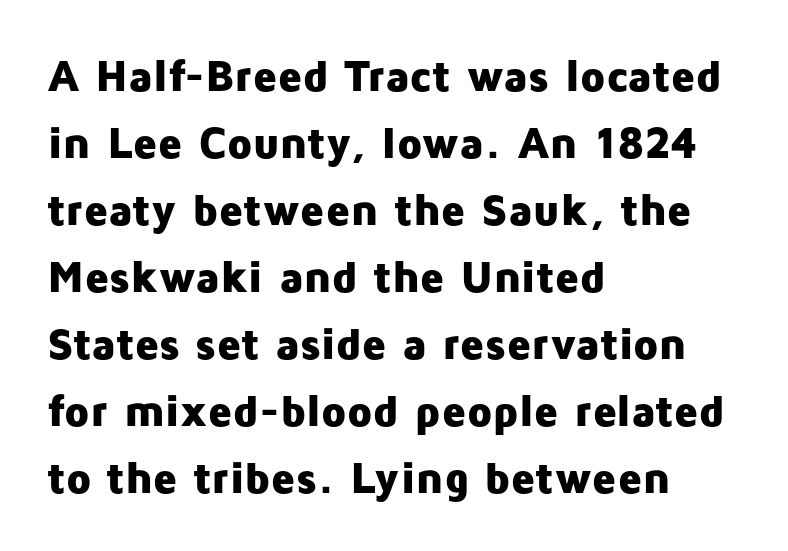
{"serif": "no", "italic": "no", "bold": "yes", "weight": "heavy", "width": "normal", "stroke_contrast": "low", "x_height": "medium", "monospaced": "no", "underline": "no", "align": "left", "line_spacing": "normal", "line_spacing_ratio": 1.49, "letter_spacing": "normal", "letter_spacing_em": 0.0, "glyph_px": 45}
